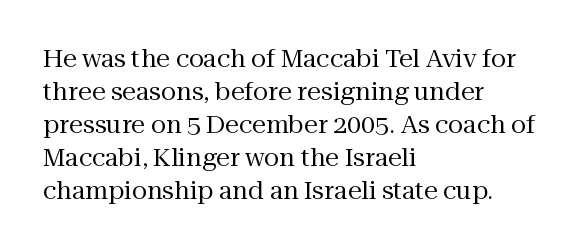
The image shows 25 px text type, upright; set left-aligned, normal line spacing (1.32x), normal letter spacing, not underlined.
